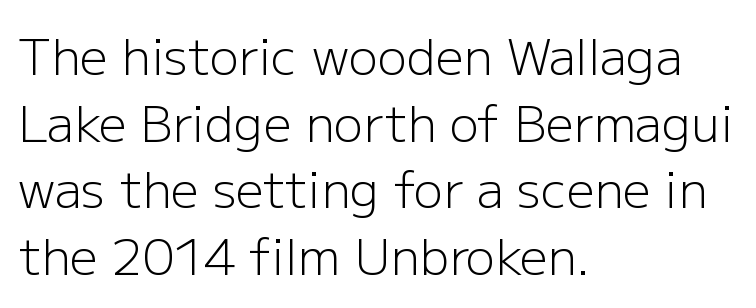
Q: Is the text bold? A: No.
Q: Is the text italic (slanted)? A: No, it is upright.
Q: Is the typeface a serif or a sans-serif typeface? A: Sans-serif.
Q: Is the text underlined? A: No.
Q: How is the paragraph aligned? A: Left-aligned.
Q: Is the spacing between letters normal or unusually wide? A: Normal.
Q: Is the spacing between lines tight, normal or loose? A: Normal.
Q: Width (condensed, normal, or wide)? A: Normal.
Q: Stroke contrast? A: Low.
Q: x-height? A: Medium.
Q: Monospaced? A: No.
